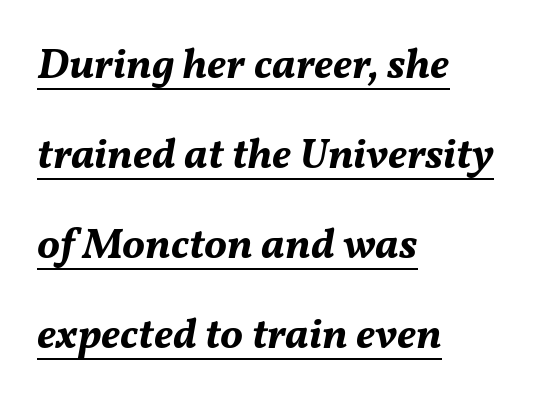
{"italic": "yes", "lean": "right", "slant_degrees": 11, "bold": "yes", "weight": "bold", "width": "normal", "stroke_contrast": "medium", "x_height": "medium", "monospaced": "no", "underline": "yes", "align": "left", "line_spacing": "loose", "line_spacing_ratio": 2.09, "letter_spacing": "normal", "letter_spacing_em": 0.0, "glyph_px": 43}
